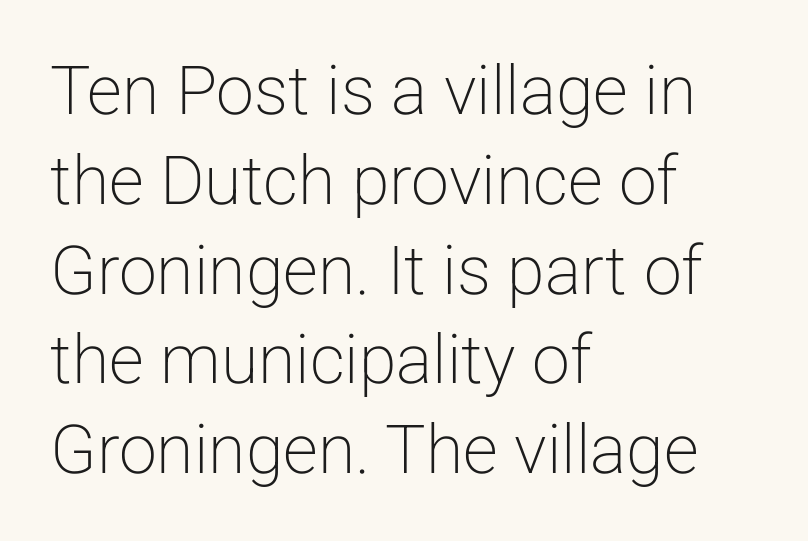
How are the letters spaced? Ordinarily, with no added tracking. The line-height multiplier appears to be the usual default. When letters stand straight like this, we call the style roman or upright. On a weight scale, this lands at 450 or below.
